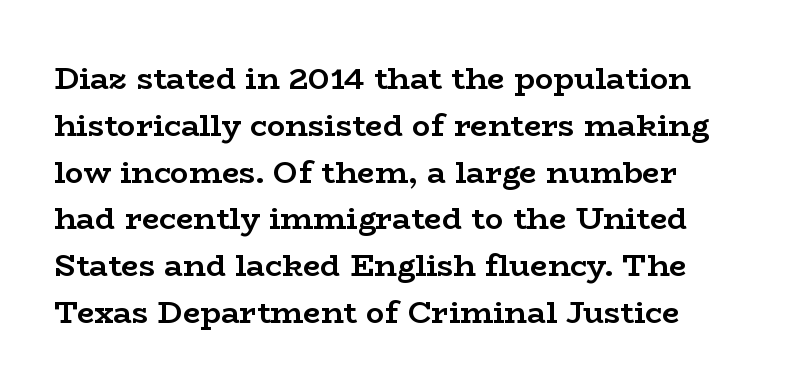
Q: Is the text bold? A: Yes.
Q: Is the text italic (slanted)? A: No, it is upright.
Q: Is the typeface a serif or a sans-serif typeface? A: Serif.
Q: Is the text underlined? A: No.
Q: Is the spacing between letters normal or unusually wide? A: Normal.
Q: Is the spacing between lines tight, normal or loose? A: Normal.
Q: Width (condensed, normal, or wide)? A: Wide.
Q: Stroke contrast? A: Low.
Q: x-height? A: Medium.
Q: Monospaced? A: No.
